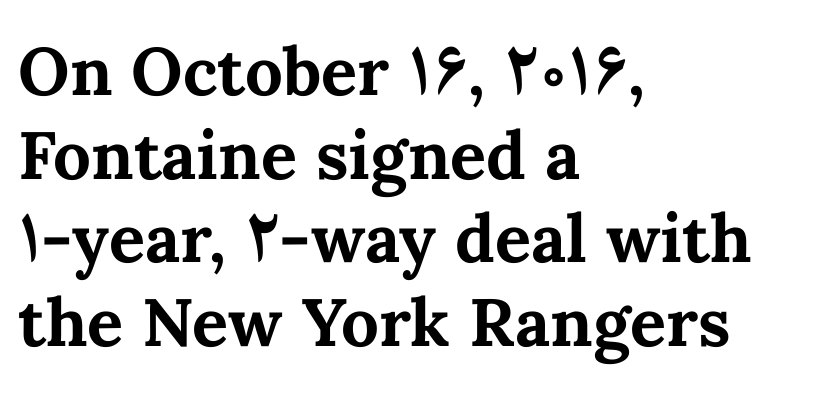
The image shows 67 px bold type, upright; set left-aligned, normal line spacing (1.25x), normal letter spacing, not underlined; medium stroke contrast and a medium x-height.
